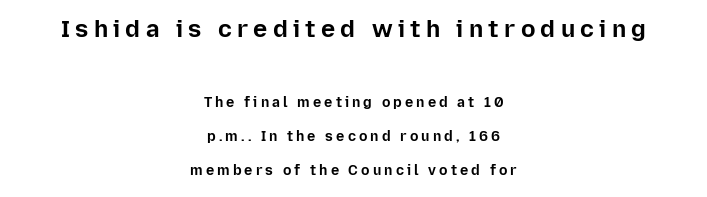
Q: Is the text bold? A: Yes.
Q: Is the text italic (slanted)? A: No, it is upright.
Q: Is the text underlined? A: No.
Q: How is the paragraph aligned? A: Centered.
Q: Is the spacing between letters normal or unusually wide? A: Unusually wide.
Q: Is the spacing between lines tight, normal or loose? A: Loose.
Q: Which block of text is set in a larger size, the first (top) or the second (bottom)? A: The first (top) one.
